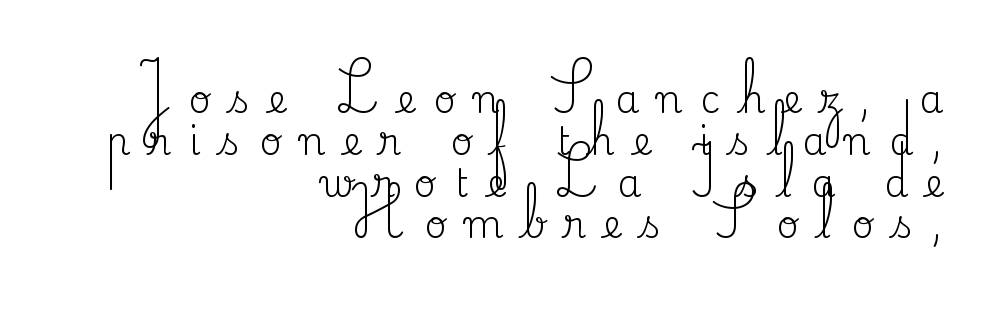
The image shows 38 px regular-weight serif type, upright; set right-aligned, tight line spacing (1.1x), unusually wide letter spacing (+0.49 em), not underlined; medium stroke contrast and a small x-height.
